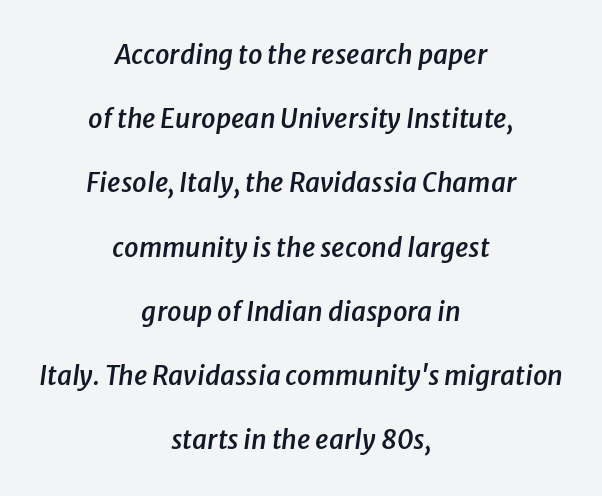
The image shows 26 px text type, italic (leaning right); set centered, loose line spacing (2.47x), normal letter spacing, not underlined.
